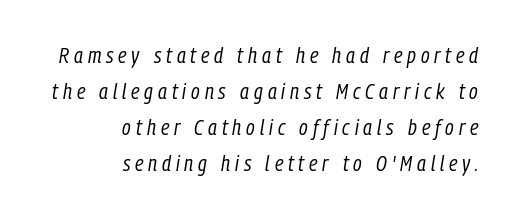
The image shows 22 px text type, italic (leaning right); set right-aligned, normal line spacing (1.64x), unusually wide letter spacing (+0.22 em), not underlined.
